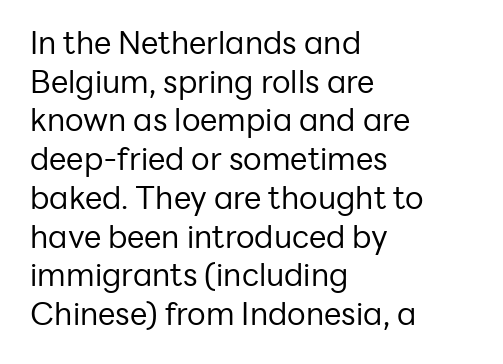
Typographically, this falls in the sans-serif category. Think of a printed novel: that variable character pitch is what you see here. Quick note: not italic, upright. Each word holds together tightly as a unit, with standard inter-letter gaps.
